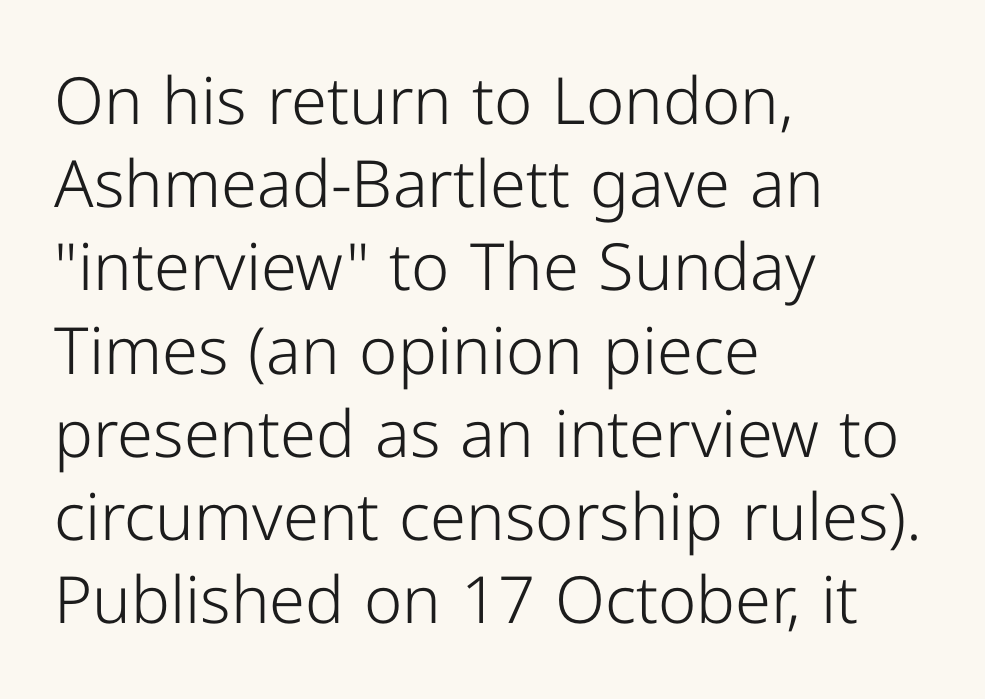
{"serif": "no", "italic": "no", "bold": "no", "weight": "light", "width": "normal", "stroke_contrast": "low", "x_height": "medium", "monospaced": "no", "underline": "no", "align": "left", "line_spacing": "normal", "line_spacing_ratio": 1.28, "letter_spacing": "normal", "letter_spacing_em": 0.0, "glyph_px": 65}
